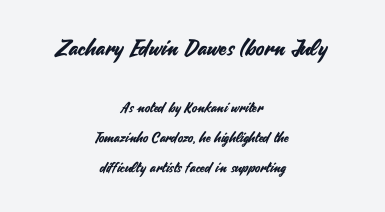
Q: Is the text italic (slanted)? A: Yes.
Q: Is the text underlined? A: No.
Q: How is the paragraph aligned? A: Centered.
Q: Is the spacing between letters normal or unusually wide? A: Normal.
Q: Is the spacing between lines tight, normal or loose? A: Loose.
Q: Which block of text is set in a larger size, the first (top) or the second (bottom)? A: The first (top) one.
